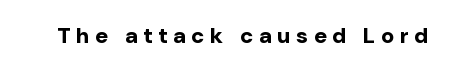
The image shows 22 px bold type, upright; set unusually wide letter spacing (+0.28 em), not underlined.
